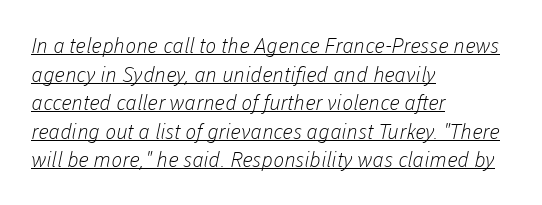
The image shows 21 px text type; set left-aligned, normal line spacing (1.36x), normal letter spacing, underlined.
